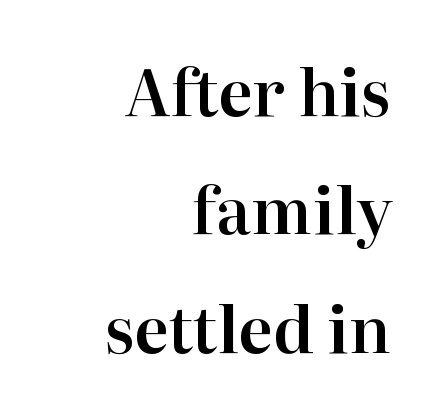
{"serif": "yes", "italic": "no", "width": "normal", "stroke_contrast": "high", "x_height": "medium", "monospaced": "no", "underline": "no", "align": "right", "line_spacing_ratio": 1.85, "letter_spacing": "normal", "letter_spacing_em": 0.0, "glyph_px": 64}
